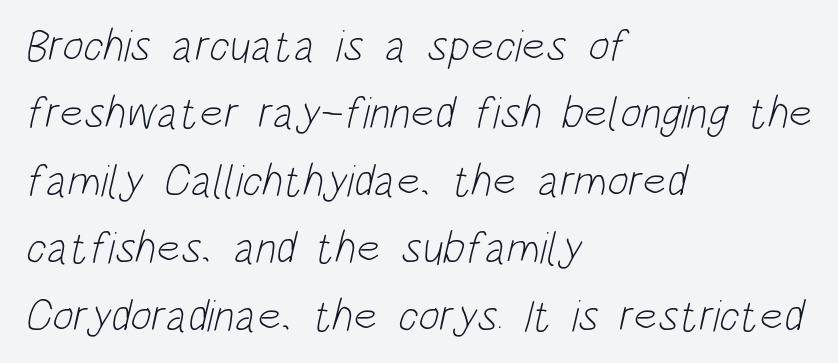
In terms of letterform style, serifs are entirely absent. Layout note: lines flush left. Do the characters align in a grid? No, the font is proportional. A light-to-regular cut is what we see here. Unmarked baselines from the first word to the last.
